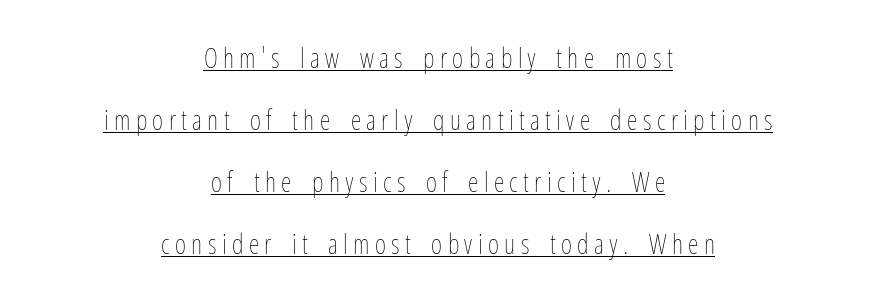
The image shows 27 px text type, upright; set centered, loose line spacing (2.3x), unusually wide letter spacing (+0.2 em), underlined.
